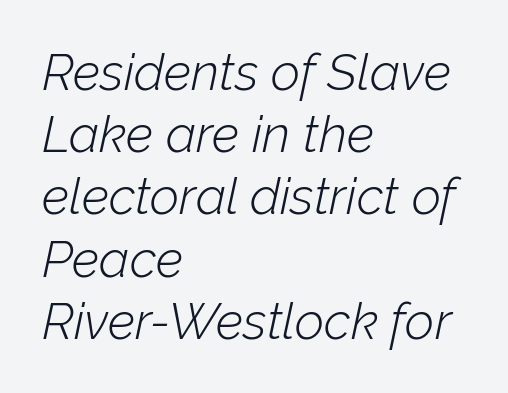
Q: Is the text bold? A: No.
Q: Is the text italic (slanted)? A: Yes, it leans right by about 12 degrees.
Q: Is the text underlined? A: No.
Q: How is the paragraph aligned? A: Left-aligned.
Q: Is the spacing between letters normal or unusually wide? A: Normal.
Q: Width (condensed, normal, or wide)? A: Normal.
Q: Stroke contrast? A: Low.
Q: x-height? A: Medium.
Q: Monospaced? A: No.
